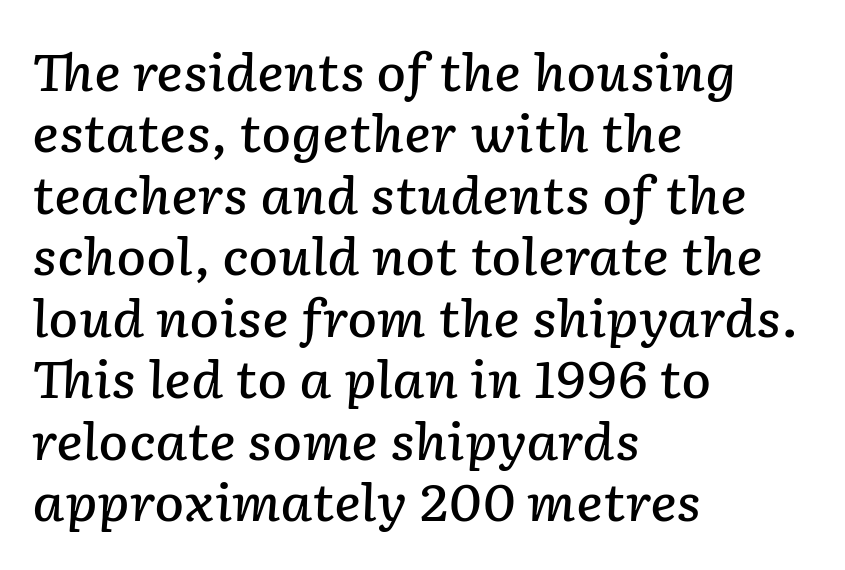
The image shows 50 px semibold type, italic (leaning right); set left-aligned, line spacing 1.23x, normal letter spacing, not underlined; low stroke contrast and a medium x-height.
